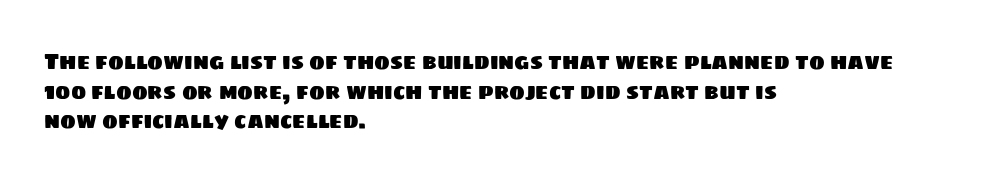
The image shows 21 px text type; set left-aligned, normal line spacing (1.41x), normal letter spacing, not underlined.
